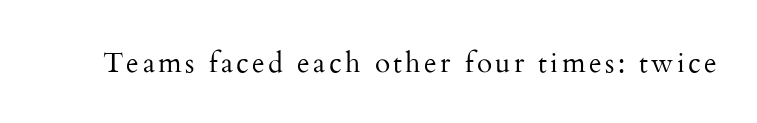
The image shows 28 px regular-weight serif type, upright; set not underlined; medium stroke contrast and a small x-height.
